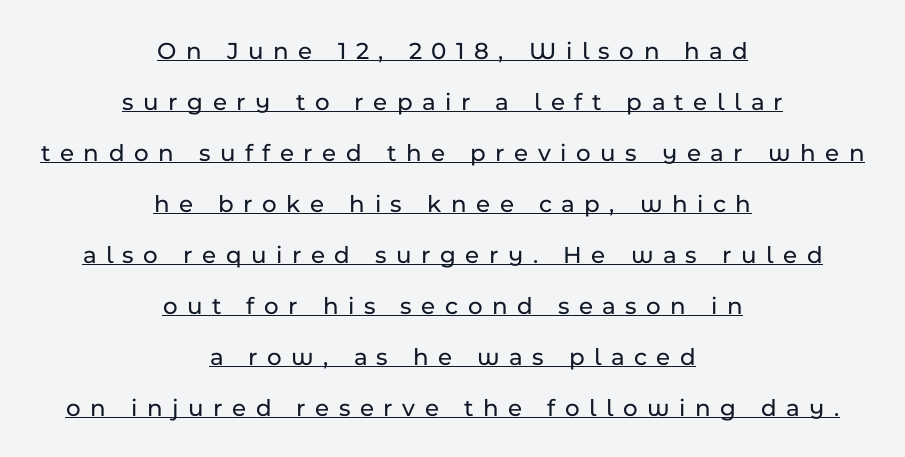
Q: Is the text italic (slanted)? A: No, it is upright.
Q: Is the text underlined? A: Yes.
Q: How is the paragraph aligned? A: Centered.
Q: Is the spacing between letters normal or unusually wide? A: Unusually wide.
Q: Is the spacing between lines tight, normal or loose? A: Loose.
